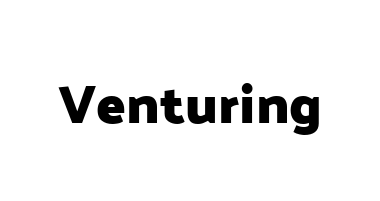
The image shows 54 px heavy sans-serif type, upright; set normal letter spacing, not underlined; low stroke contrast and a medium x-height.
